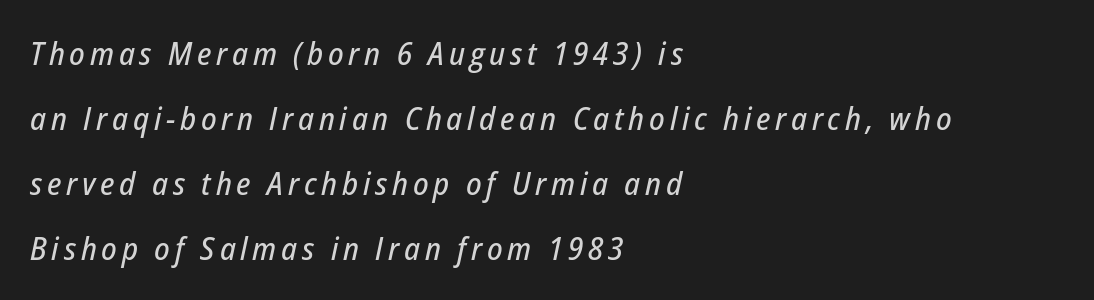
The image shows 32 px condensed type, italic (leaning right); set left-aligned, loose line spacing (2.03x), not underlined; low stroke contrast and a medium x-height.
